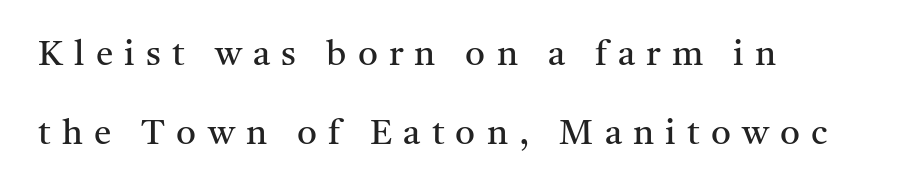
Horizontal bands of white between lines are thick stripes. The strokes are not fattened; the text isn't bold. Is this a fixed-width face? No — the glyphs have proportional, varying widths. The passage shown has open, widely tracked lettering throughout. Has an underline been added? It has not. Is this a sans? No — the strokes have serifs.
